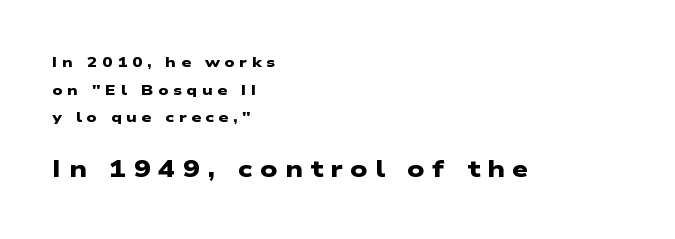
{"bold": "yes", "underline": "no", "align": "left", "line_spacing": "loose", "line_spacing_ratio": 1.97, "letter_spacing": "wide", "letter_spacing_em": 0.32, "larger_block": "second", "size_ratio": 1.64, "glyph_px": 23}
